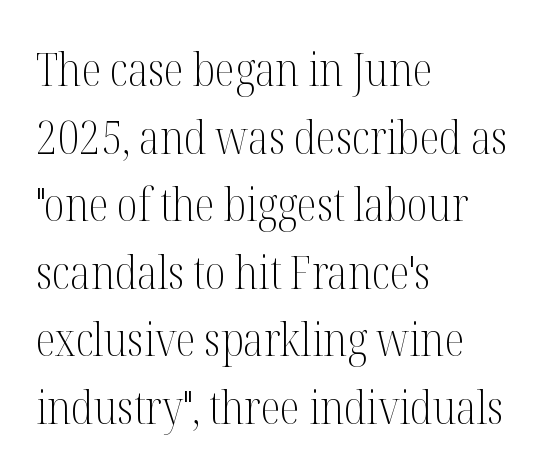
{"serif": "yes", "italic": "no", "bold": "no", "weight": "light", "width": "condensed", "stroke_contrast": "medium", "x_height": "medium", "monospaced": "no", "underline": "no", "align": "left", "line_spacing": "normal", "line_spacing_ratio": 1.47, "letter_spacing": "normal", "letter_spacing_em": 0.0, "glyph_px": 46}
